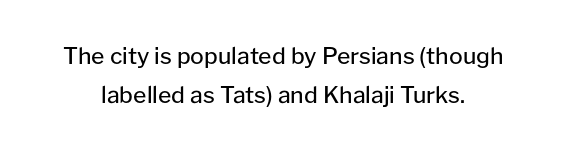
The image shows 23 px text type, upright; set line spacing 1.71x, normal letter spacing, not underlined.
